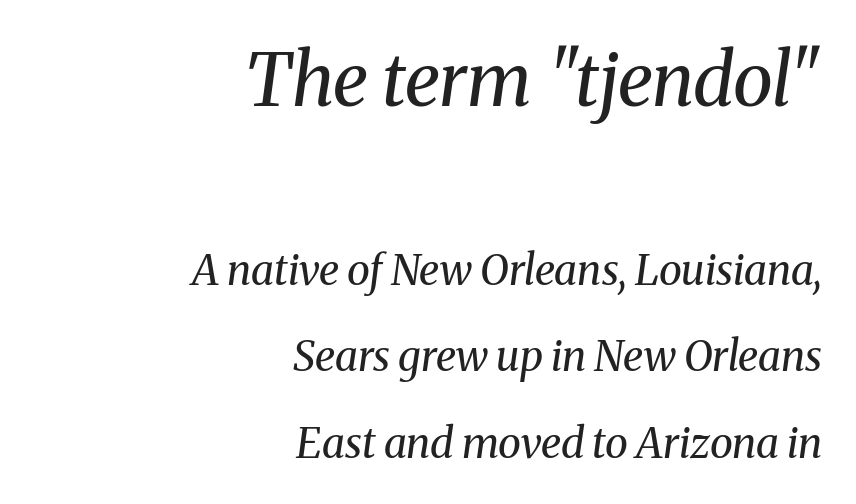
Q: Is the text bold? A: No.
Q: Is the text italic (slanted)? A: Yes, it leans right by about 8 degrees.
Q: Is the typeface a serif or a sans-serif typeface? A: Serif.
Q: Is the text underlined? A: No.
Q: How is the paragraph aligned? A: Right-aligned.
Q: Is the spacing between letters normal or unusually wide? A: Normal.
Q: Is the spacing between lines tight, normal or loose? A: Loose.
Q: Which block of text is set in a larger size, the first (top) or the second (bottom)? A: The first (top) one.
Q: Width (condensed, normal, or wide)? A: Normal.
Q: Stroke contrast? A: Medium.
Q: x-height? A: Medium.
Q: Monospaced? A: No.
